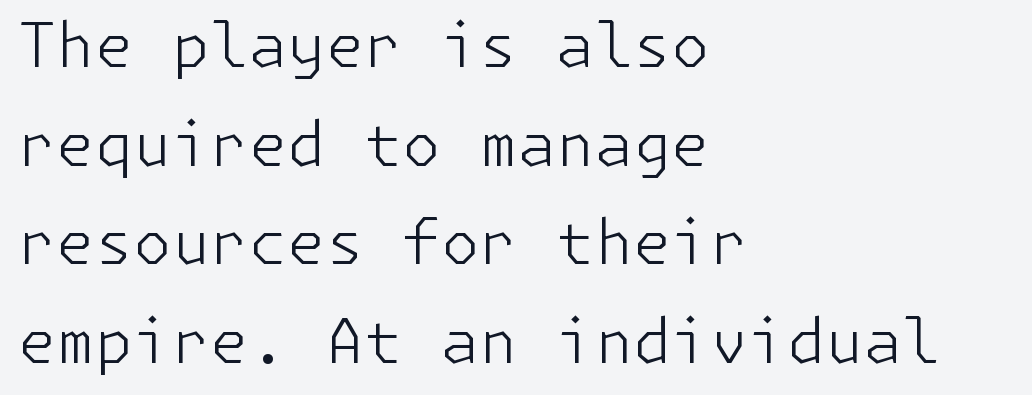
{"serif": "no", "italic": "no", "bold": "no", "weight": "light", "width": "normal", "stroke_contrast": "low", "x_height": "medium", "underline": "no", "align": "left", "line_spacing": "normal", "line_spacing_ratio": 1.59, "letter_spacing": "normal", "letter_spacing_em": 0.0, "glyph_px": 62}
